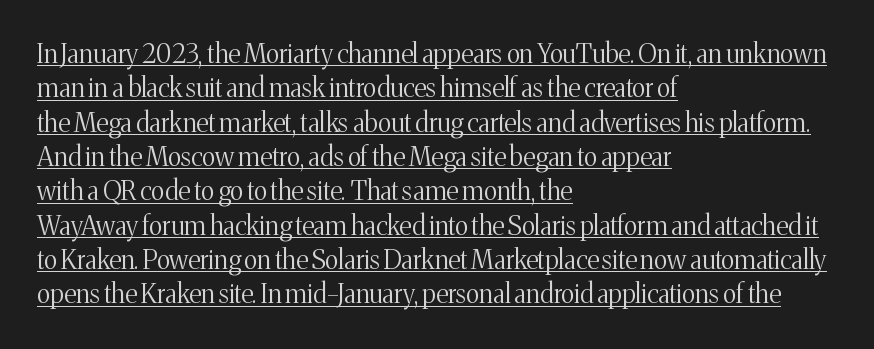
{"italic": "no", "bold": "no", "underline": "yes", "align": "left", "line_spacing": "normal", "line_spacing_ratio": 1.32, "letter_spacing": "normal", "letter_spacing_em": 0.0, "glyph_px": 26}
